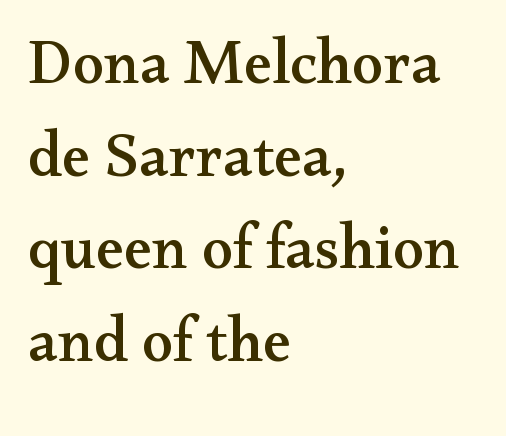
{"serif": "yes", "italic": "no", "width": "wide", "stroke_contrast": "medium", "x_height": "small", "monospaced": "no", "underline": "no", "align": "left", "line_spacing": "normal", "line_spacing_ratio": 1.47, "letter_spacing": "normal", "letter_spacing_em": 0.0, "glyph_px": 63}
